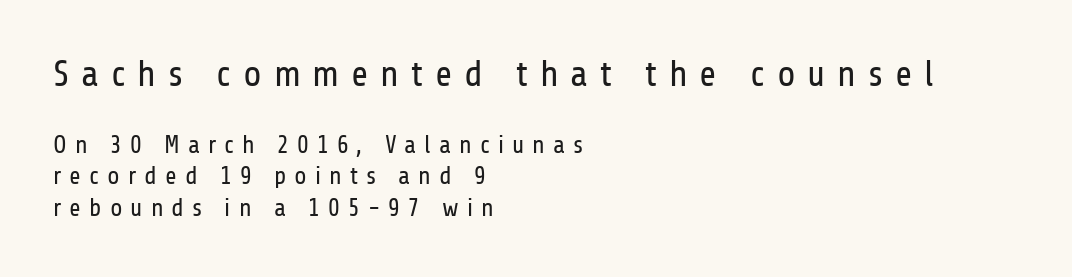
A typesetter would call this proportional, since set widths differ per character. Any mark beneath the type? The region is blank. Each word looks stretched out because of the extra space between its letters. Stroke thickness stays within the range of a standard reading face or lighter. Vertically, the passage feels balanced, rows spaced as you'd expect. Serif or sans? Sans — the stroke terminals are bare.
